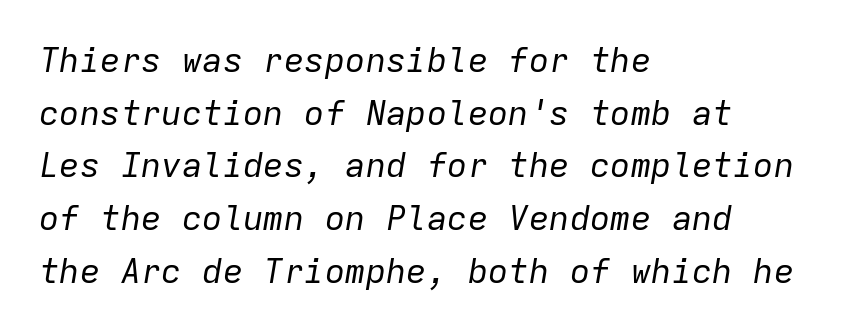
Q: Is the text bold? A: No.
Q: Is the text italic (slanted)? A: Yes, it leans right by about 9 degrees.
Q: Is the text underlined? A: No.
Q: How is the paragraph aligned? A: Left-aligned.
Q: Is the spacing between letters normal or unusually wide? A: Normal.
Q: Is the spacing between lines tight, normal or loose? A: Normal.
Q: Width (condensed, normal, or wide)? A: Normal.
Q: Stroke contrast? A: Low.
Q: x-height? A: Medium.
Q: Monospaced? A: Yes.
